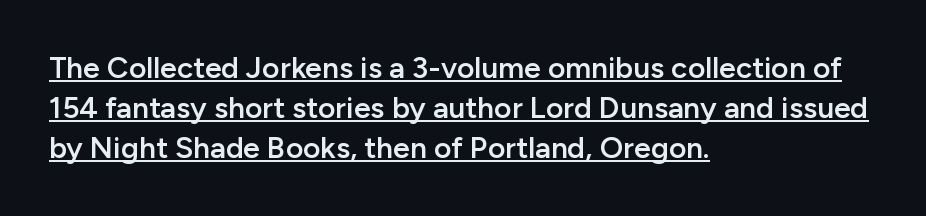
The image shows 30 px semibold sans-serif type, upright; set left-aligned, normal line spacing (1.34x), normal letter spacing, underlined; low stroke contrast and a medium x-height.
